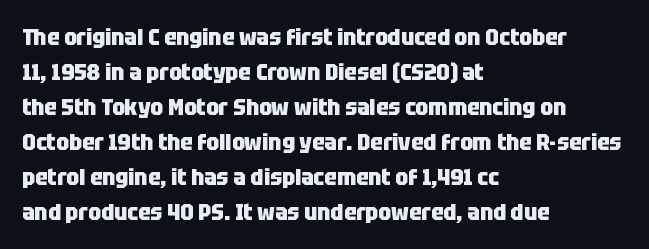
Q: Is the text bold? A: Yes.
Q: Is the text italic (slanted)? A: No, it is upright.
Q: Is the text underlined? A: No.
Q: How is the paragraph aligned? A: Left-aligned.
Q: Is the spacing between letters normal or unusually wide? A: Normal.
Q: Is the spacing between lines tight, normal or loose? A: Normal.
